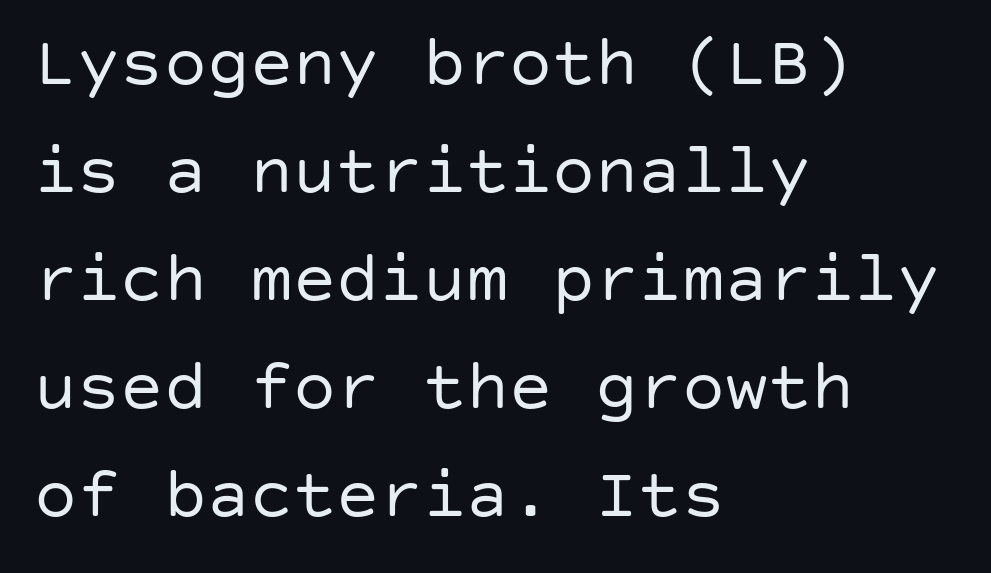
{"serif": "no", "italic": "no", "bold": "no", "weight": "regular", "width": "normal", "stroke_contrast": "low", "x_height": "large", "underline": "no", "align": "left", "line_spacing": "normal", "line_spacing_ratio": 1.5, "letter_spacing": "normal", "letter_spacing_em": 0.0, "glyph_px": 72}
